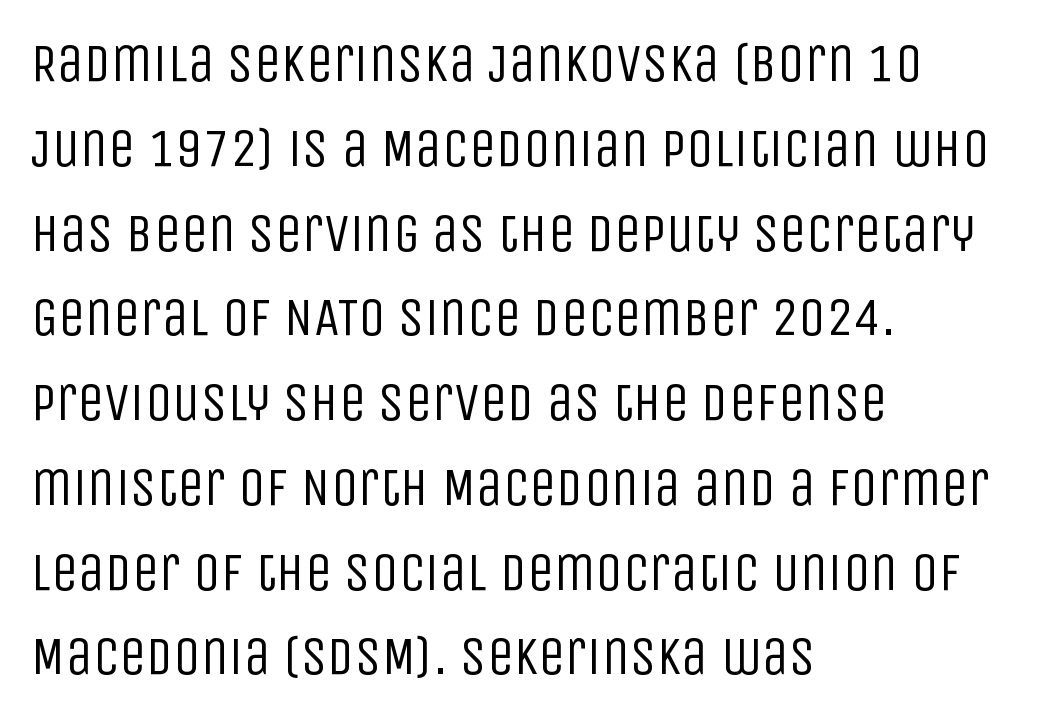
{"serif": "no", "italic": "no", "bold": "no", "weight": "regular", "width": "condensed", "stroke_contrast": "low", "x_height": "large", "monospaced": "no", "underline": "no", "align": "left", "line_spacing": "normal", "line_spacing_ratio": 1.57, "letter_spacing": "normal", "letter_spacing_em": 0.0, "glyph_px": 54}
